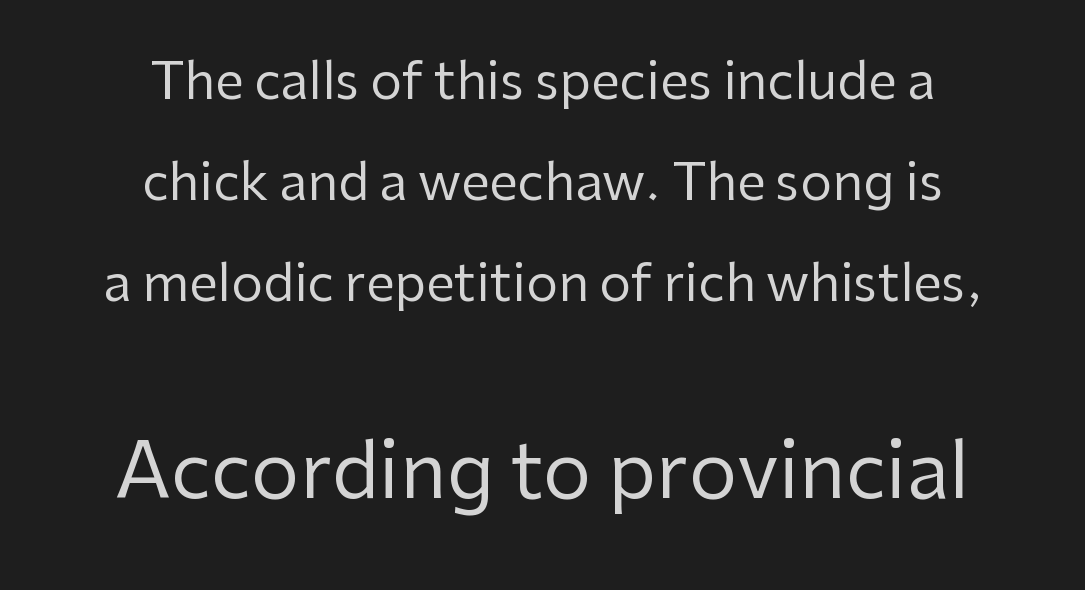
Rows of type keep a wide berth in the vertical direction. What stands out about the letter spacing? Nothing — it is the standard amount. Italic? Not at all — the glyphs are vertical. The typesetting does not lean heavy: it is not bold.
